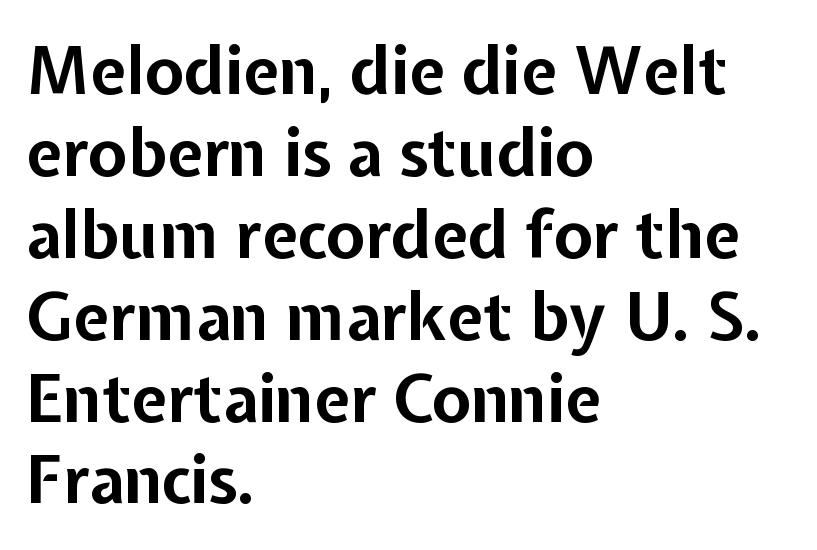
The image shows 65 px bold sans-serif type, upright; set left-aligned, normal line spacing (1.26x), normal letter spacing, not underlined; low stroke contrast and a medium x-height.
